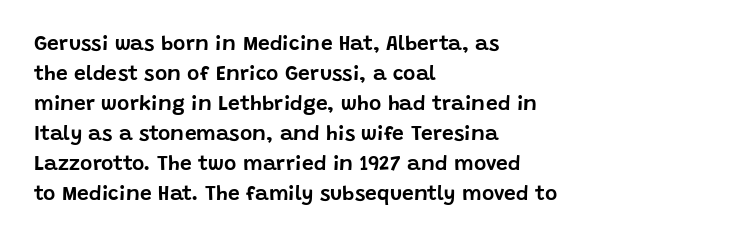
Q: Is the text italic (slanted)? A: No, it is upright.
Q: Is the text underlined? A: No.
Q: How is the paragraph aligned? A: Left-aligned.
Q: Is the spacing between letters normal or unusually wide? A: Normal.
Q: Is the spacing between lines tight, normal or loose? A: Normal.
